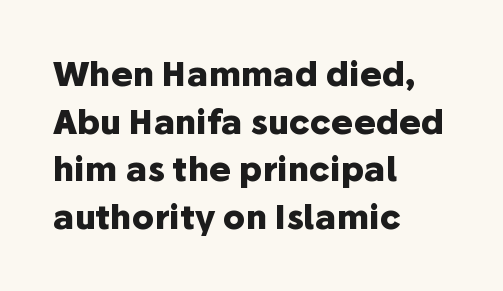
{"serif": "no", "italic": "no", "bold": "yes", "weight": "heavy", "width": "normal", "stroke_contrast": "low", "x_height": "medium", "monospaced": "no", "underline": "no", "align": "left", "line_spacing": "normal", "line_spacing_ratio": 1.44, "letter_spacing": "normal", "letter_spacing_em": 0.0, "glyph_px": 33}
